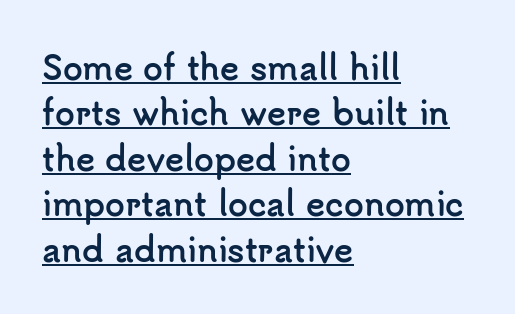
{"serif": "no", "italic": "no", "bold": "yes", "weight": "semibold", "width": "normal", "stroke_contrast": "low", "x_height": "small", "monospaced": "no", "underline": "yes", "align": "left", "line_spacing": "normal", "line_spacing_ratio": 1.42, "letter_spacing": "normal", "letter_spacing_em": 0.0, "glyph_px": 32}
